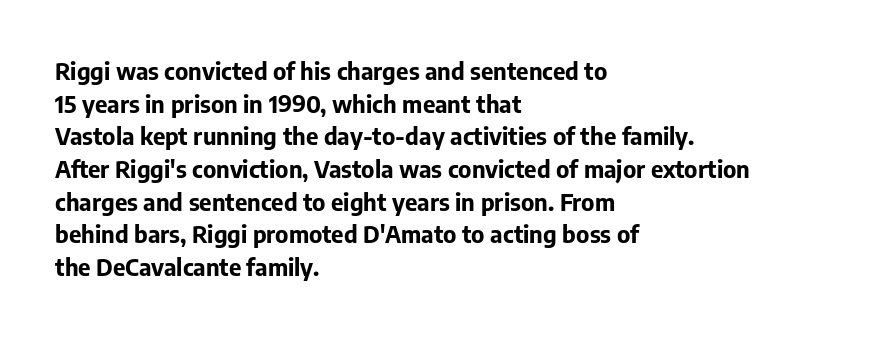
The rendering uses a moderate line-height, typical for paragraphs. The typography opts for an upright posture over an oblique one. Each word holds together tightly as a unit, with standard inter-letter gaps. Left-aligned paragraph, ragged on the right. The sample has been set heavy, in full bold. The string is rendered with underlining switched off.
